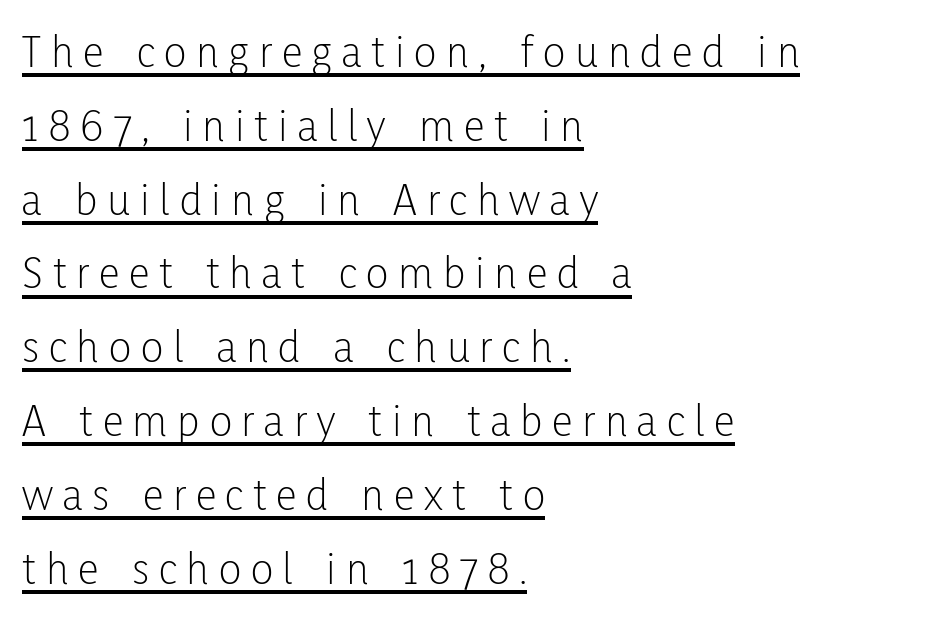
{"serif": "no", "italic": "no", "bold": "no", "weight": "light", "width": "condensed", "stroke_contrast": "low", "x_height": "medium", "monospaced": "no", "underline": "yes", "align": "left", "line_spacing": "normal", "line_spacing_ratio": 1.57, "letter_spacing": "wide", "letter_spacing_em": 0.21, "glyph_px": 47}
